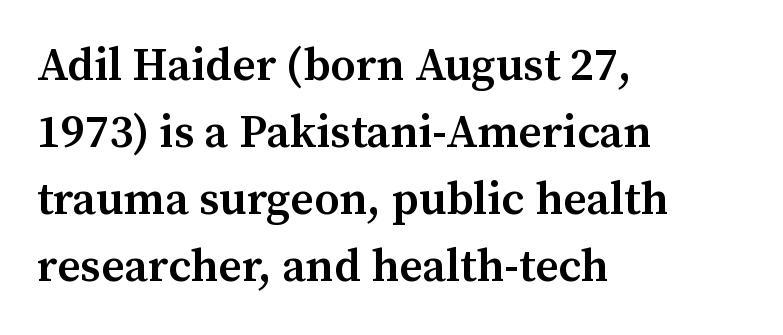
Notice the strokes are somewhat thickened but not fully heavy: this is a semibold. The face used here is rendered with its standard letterfit. Each row of text sits above clean, open space. Line spacing here is normal. Think of a printed novel: that variable character pitch is what you see here.
